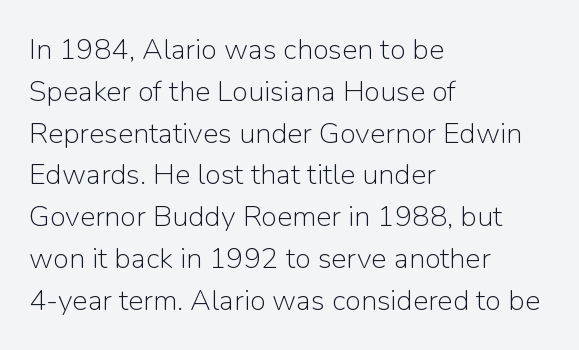
The image shows 29 px light sans-serif type, upright; set left-aligned, normal line spacing (1.44x), normal letter spacing, not underlined; low stroke contrast and a medium x-height.
